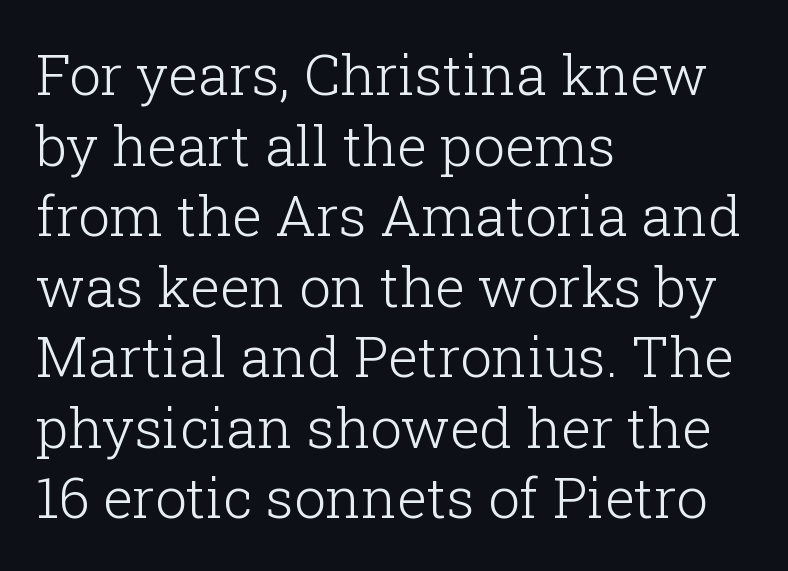
The image shows 56 px light serif type, upright; set left-aligned, normal line spacing (1.26x), normal letter spacing, not underlined; low stroke contrast and a medium x-height.
